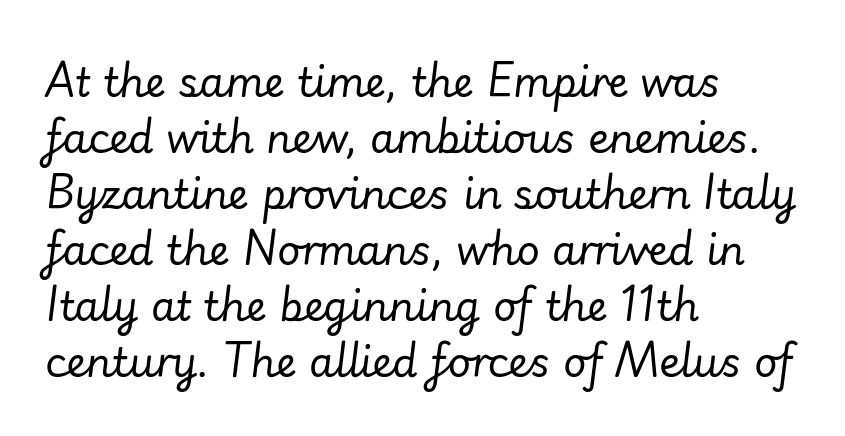
This sample has the flowing, uneven cadence of proportional lettering. A light-to-regular cut is what we see here. The compositor pushed each line to the left boundary. These lines sit exactly where default settings would place them.
